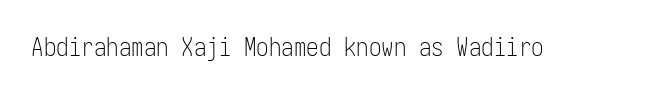
Q: Is the text bold? A: No.
Q: Is the text italic (slanted)? A: No, it is upright.
Q: Is the text underlined? A: No.
Q: Is the spacing between letters normal or unusually wide? A: Normal.
